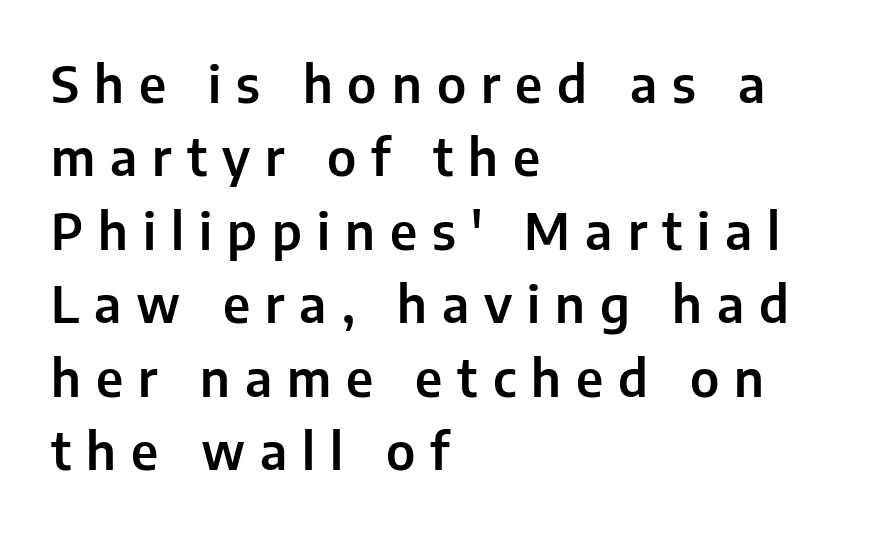
The image shows 50 px sans-serif type, upright; set left-aligned, normal line spacing (1.47x), unusually wide letter spacing (+0.3 em), not underlined; low stroke contrast and a medium x-height.
